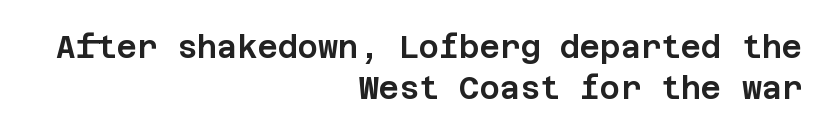
Q: Is the text italic (slanted)? A: No, it is upright.
Q: Is the typeface a serif or a sans-serif typeface? A: Sans-serif.
Q: Is the text underlined? A: No.
Q: How is the paragraph aligned? A: Right-aligned.
Q: Is the spacing between letters normal or unusually wide? A: Normal.
Q: Is the spacing between lines tight, normal or loose? A: Normal.
Q: Width (condensed, normal, or wide)? A: Normal.
Q: Stroke contrast? A: Low.
Q: x-height? A: Large.
